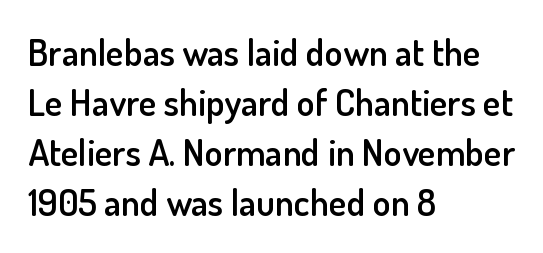
The passage shown is semibold, sitting just below true bold. Does the leading feel generous? No, just average. The face used here is rendered with its standard letterfit. No word sits above an underline.
